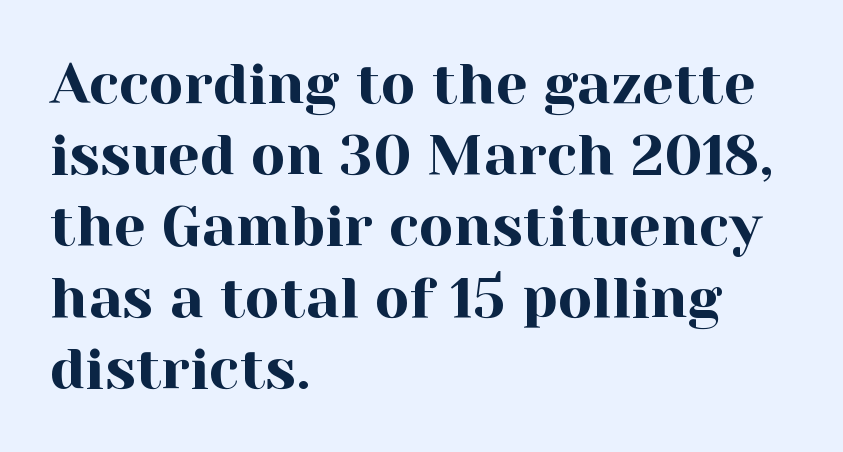
The image shows 57 px serif type, upright; set left-aligned, normal line spacing (1.25x), normal letter spacing, not underlined; a medium x-height.
